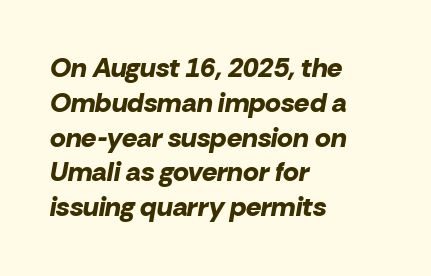
Q: Is the text bold? A: Yes.
Q: Is the text italic (slanted)? A: Yes, it leans right by about 10 degrees.
Q: Is the text underlined? A: No.
Q: How is the paragraph aligned? A: Left-aligned.
Q: Is the spacing between letters normal or unusually wide? A: Normal.
Q: Is the spacing between lines tight, normal or loose? A: Normal.
